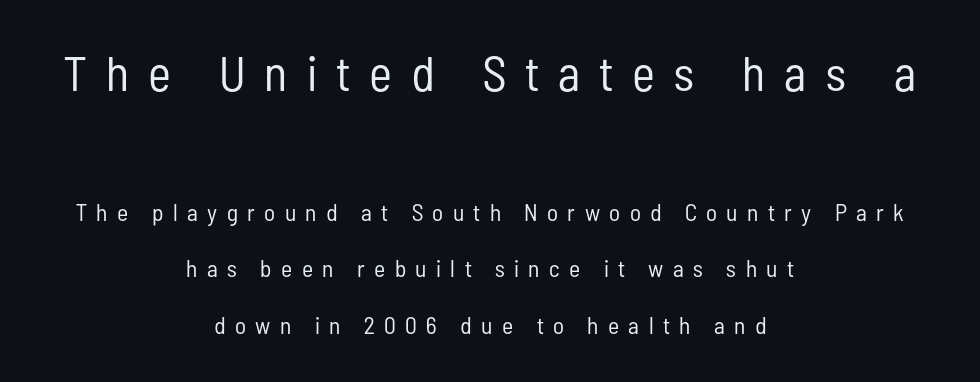
The initial chunk of copy outweighs the following chunk in type size. Tall strokes in this sample are plumb rather than angled. Each new line begins a long way beneath the previous one. The typesetter chose a symmetrical, centered arrangement here. The area under the type is left untouched.
